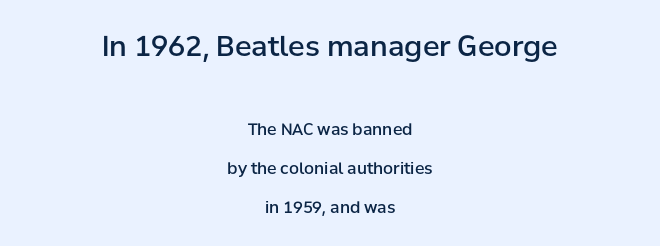
The image shows 28 px semibold sans-serif type, upright; set centered, loose line spacing (2.45x), normal letter spacing, not underlined; the first (top) block is 1.75x larger; low stroke contrast and a medium x-height.
